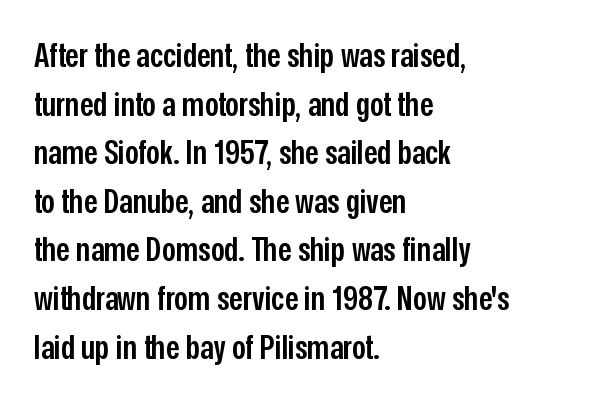
Q: Is the text bold? A: Semi-bold.
Q: Is the text italic (slanted)? A: No, it is upright.
Q: Is the typeface a serif or a sans-serif typeface? A: Sans-serif.
Q: Is the text underlined? A: No.
Q: How is the paragraph aligned? A: Left-aligned.
Q: Is the spacing between letters normal or unusually wide? A: Normal.
Q: Is the spacing between lines tight, normal or loose? A: Normal.
Q: Width (condensed, normal, or wide)? A: Condensed.
Q: Stroke contrast? A: Low.
Q: x-height? A: Medium.
Q: Monospaced? A: No.
